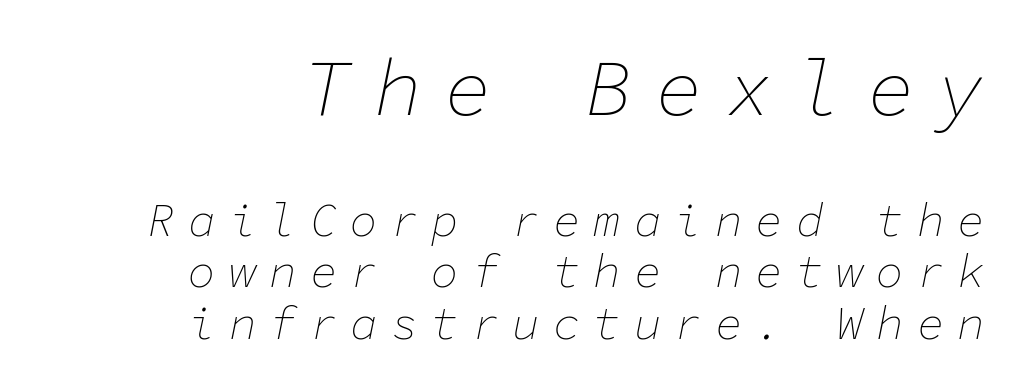
Note the uniform advance width — an 'i' takes as much space as an 'm'. Summary of weight: not heavy and not bold. Underline: absent. Every row of glyphs terminates at an identical x-position on the right. Tall strokes in this sample are angled rather than plumb.
